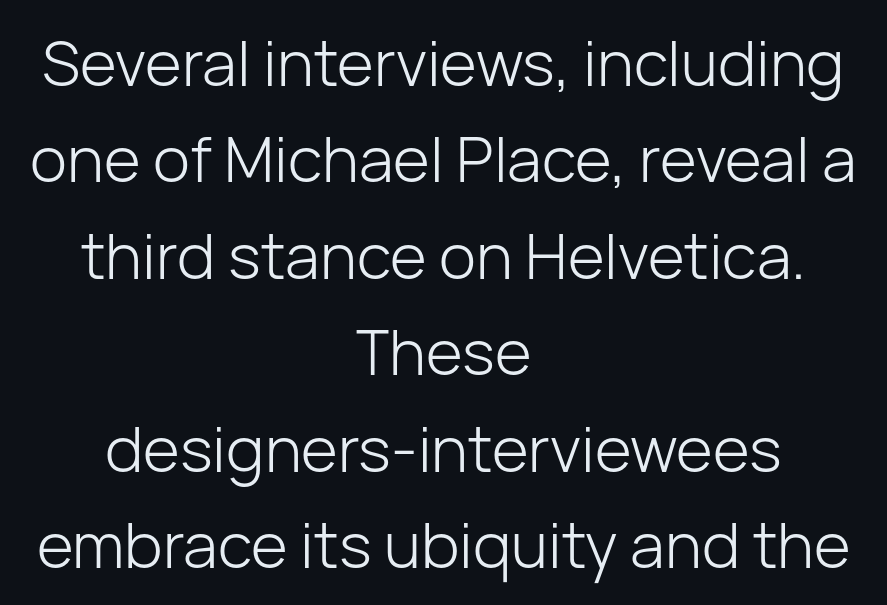
The font is comparable to plain body text, perhaps lighter. Proportional: the letters do not fall into vertical columns. These lines are centered, leaving both edges ragged. Honestly, the row spacing looks completely unremarkable. Underline: absent. Look at the bottom of the vertical strokes: they stop flat, with no serifs.
